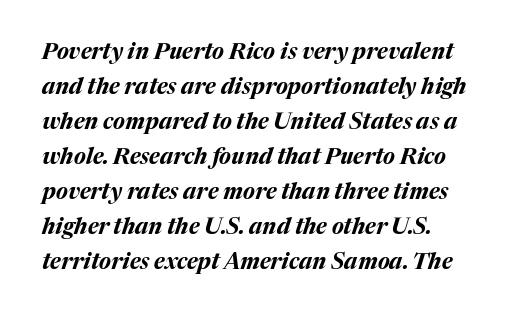
Q: Is the text bold? A: Yes.
Q: Is the text italic (slanted)? A: Yes, it leans right by about 17 degrees.
Q: Is the text underlined? A: No.
Q: How is the paragraph aligned? A: Left-aligned.
Q: Is the spacing between letters normal or unusually wide? A: Normal.
Q: Is the spacing between lines tight, normal or loose? A: Normal.
